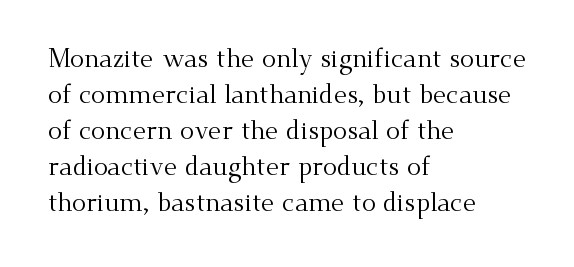
The characters are drawn with everyday or finer stroke widths. Line beginnings align vertically; line endings do not. Rule under the text: the space is simply empty. Words appear dense and cohesive because spacing is normal. Whoever set this chose a conventional vertical rhythm. Rendered with straight, roman letterforms.
